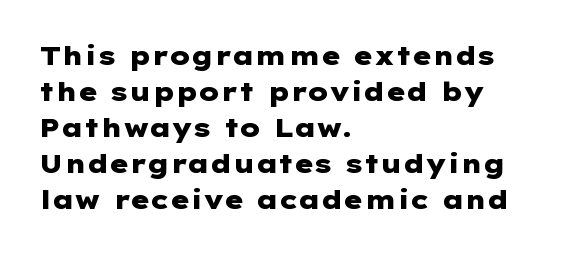
Q: Is the text bold? A: Yes.
Q: Is the text italic (slanted)? A: No, it is upright.
Q: Is the text underlined? A: No.
Q: How is the paragraph aligned? A: Left-aligned.
Q: Is the spacing between letters normal or unusually wide? A: Normal.
Q: Is the spacing between lines tight, normal or loose? A: Normal.
